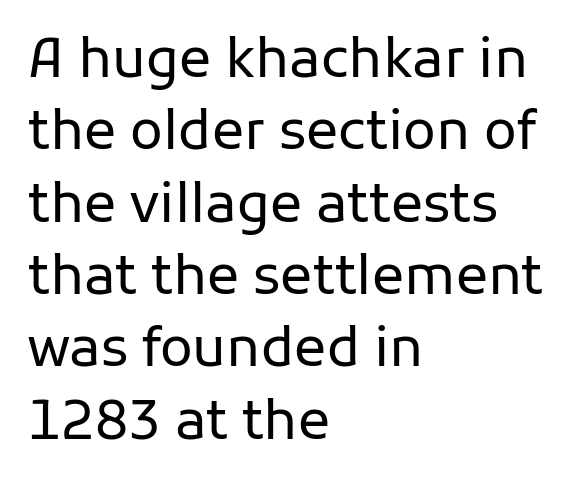
Is this a fixed-width face? No — the glyphs have proportional, varying widths. Note: no serifs on the glyphs. The designer left line spacing at the default. The paragraph has a hard left edge and a soft right edge.
